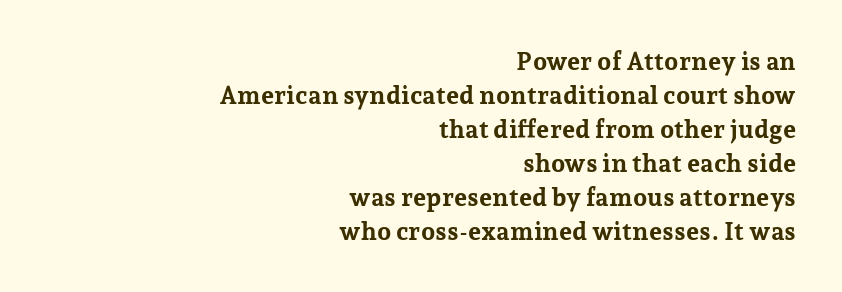
The image shows 25 px bold type, upright; set right-aligned, normal line spacing (1.36x), normal letter spacing, not underlined.
